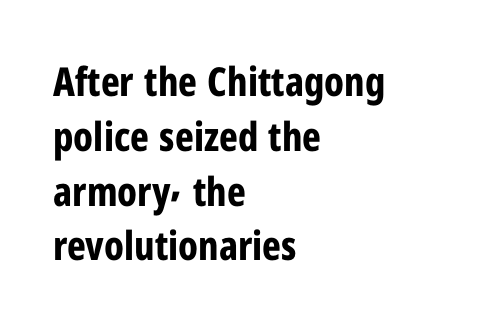
Q: Is the text bold? A: Yes.
Q: Is the text italic (slanted)? A: No, it is upright.
Q: Is the typeface a serif or a sans-serif typeface? A: Sans-serif.
Q: Is the text underlined? A: No.
Q: How is the paragraph aligned? A: Left-aligned.
Q: Is the spacing between letters normal or unusually wide? A: Normal.
Q: Is the spacing between lines tight, normal or loose? A: Normal.
Q: Width (condensed, normal, or wide)? A: Condensed.
Q: Stroke contrast? A: Low.
Q: x-height? A: Medium.
Q: Monospaced? A: No.
